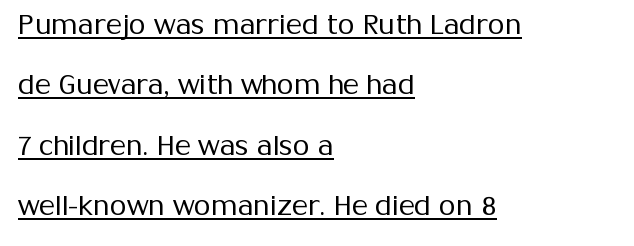
Q: Is the text bold? A: No.
Q: Is the text italic (slanted)? A: No, it is upright.
Q: Is the text underlined? A: Yes.
Q: How is the paragraph aligned? A: Left-aligned.
Q: Is the spacing between letters normal or unusually wide? A: Normal.
Q: Is the spacing between lines tight, normal or loose? A: Loose.
